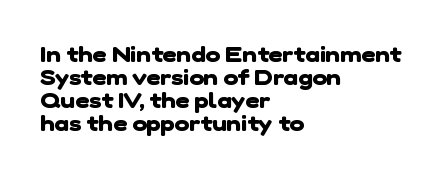
Every letter is thick-stroked: bold, no question. The zone under the glyphs is completely vacant. Whoever set this chose condensed vertical rhythm over breathing room. Tracking value appears to be zero — textbook default spacing. A classic flush-left, rag-right setting is used for this passage.
